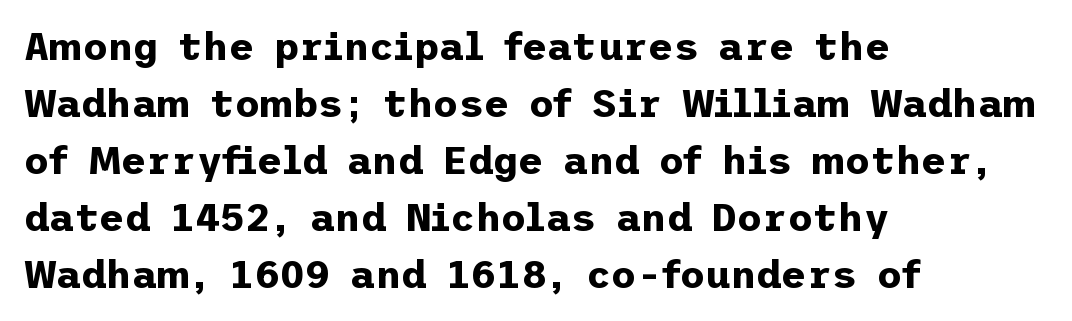
Caption: multi-line text, flush left, ragged right. A sans-serif font was chosen for this passage. A full-strength bold gives these letters their thick strokes. Anything drawn beneath the words? Only blank space.
